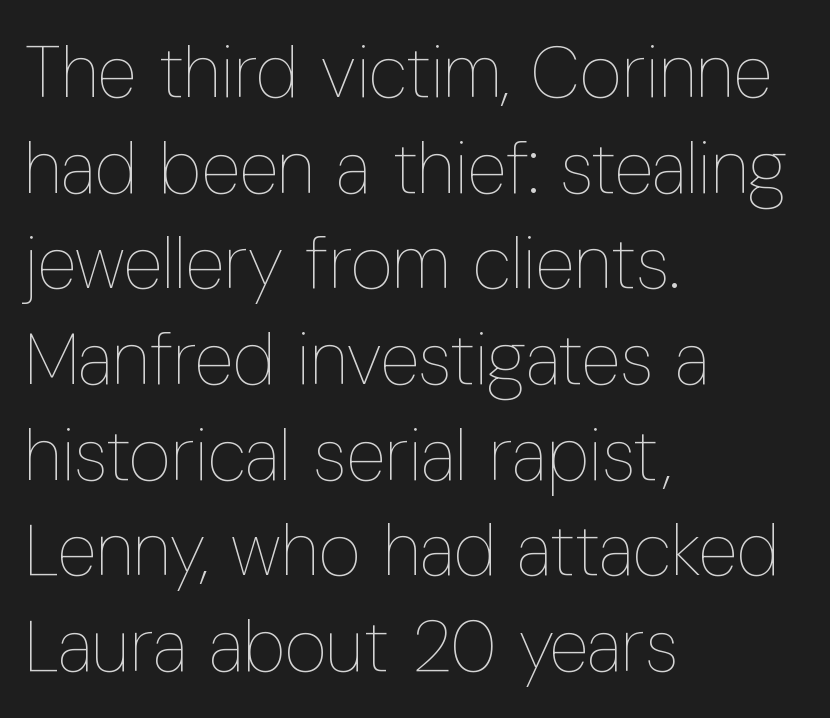
When letters stand straight like this, we call the style roman or upright. Is the stroke heavy? The answer is a plain regular-or-lighter. Descender tails drop into unmarked territory. Spacing verdict: proportional, widths tailored to each character. Line spacing here is normal. Each word holds together tightly as a unit, with standard inter-letter gaps.
